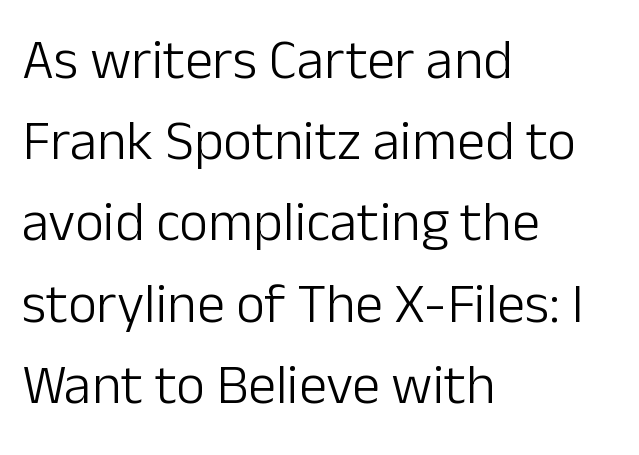
Q: Is the text bold? A: No.
Q: Is the text italic (slanted)? A: No, it is upright.
Q: Is the typeface a serif or a sans-serif typeface? A: Sans-serif.
Q: Is the text underlined? A: No.
Q: How is the paragraph aligned? A: Left-aligned.
Q: Is the spacing between letters normal or unusually wide? A: Normal.
Q: Is the spacing between lines tight, normal or loose? A: Normal.
Q: Width (condensed, normal, or wide)? A: Normal.
Q: Stroke contrast? A: Low.
Q: x-height? A: Medium.
Q: Monospaced? A: No.
